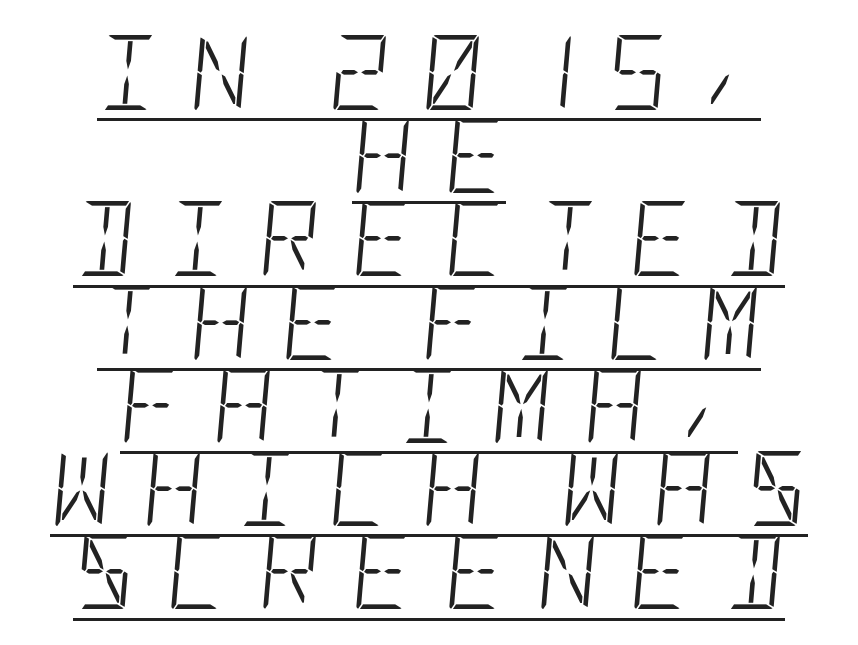
{"italic": "yes", "lean": "right", "slant_degrees": 5, "bold": "no", "weight": "light", "width": "condensed", "stroke_contrast": "low", "x_height": "large", "underline": "yes", "align": "center", "line_spacing": "tight", "line_spacing_ratio": 1.11, "letter_spacing": "wide", "letter_spacing_em": 0.42, "glyph_px": 75}
